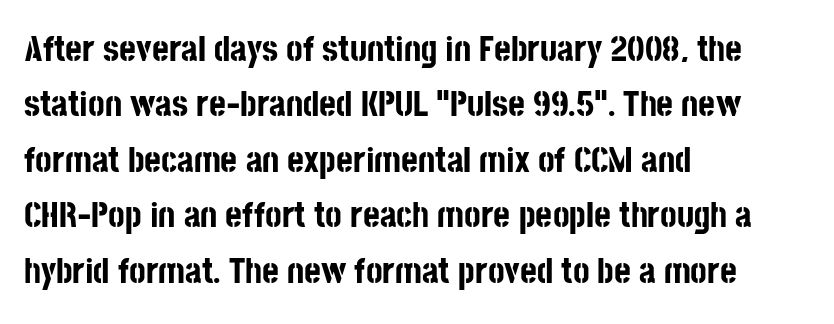
The image shows 36 px bold, condensed sans-serif type, upright; set left-aligned, normal line spacing (1.54x), normal letter spacing, not underlined; low stroke contrast and a large x-height.
